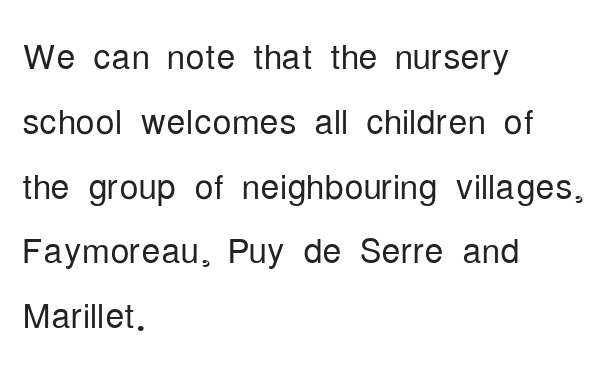
The image shows 48 px light, condensed sans-serif type, upright; set left-aligned, normal line spacing (1.35x), normal letter spacing, not underlined; low stroke contrast and a medium x-height.
